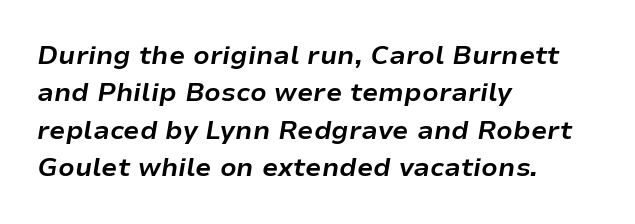
{"italic": "yes", "lean": "right", "slant_degrees": 9, "bold": "yes", "underline": "no", "align": "left", "line_spacing": "normal", "line_spacing_ratio": 1.44, "letter_spacing": "normal", "letter_spacing_em": 0.0, "glyph_px": 26}
